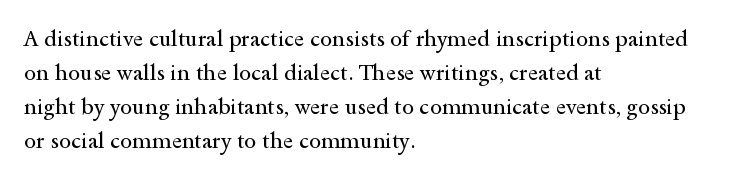
Q: Is the text bold? A: No.
Q: Is the text italic (slanted)? A: No, it is upright.
Q: Is the text underlined? A: No.
Q: How is the paragraph aligned? A: Left-aligned.
Q: Is the spacing between letters normal or unusually wide? A: Normal.
Q: Is the spacing between lines tight, normal or loose? A: Normal.
